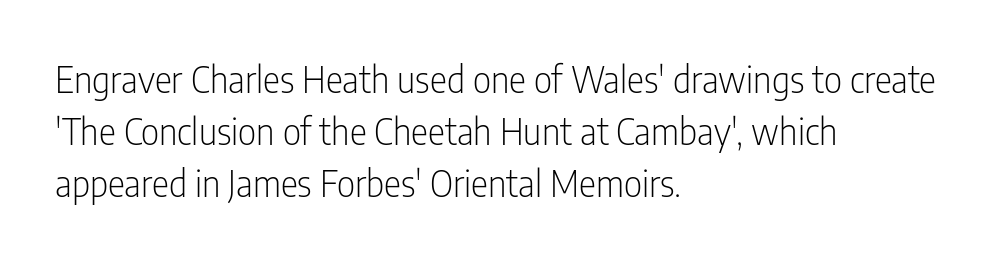
Q: Is the text bold? A: No.
Q: Is the text italic (slanted)? A: No, it is upright.
Q: Is the typeface a serif or a sans-serif typeface? A: Sans-serif.
Q: Is the text underlined? A: No.
Q: How is the paragraph aligned? A: Left-aligned.
Q: Is the spacing between letters normal or unusually wide? A: Normal.
Q: Is the spacing between lines tight, normal or loose? A: Normal.
Q: Width (condensed, normal, or wide)? A: Condensed.
Q: Stroke contrast? A: Low.
Q: x-height? A: Medium.
Q: Monospaced? A: No.
